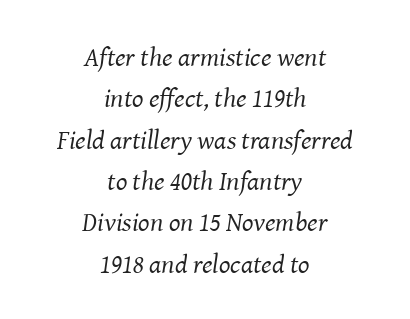
The axis of the letterforms is tilted away from vertical. A typesetter would call this leading conventional body-copy spacing. Clear beneath every line of the passage. Layout note: lines centered. Is the letter spacing exaggerated? No — it looks like the ordinary default.
